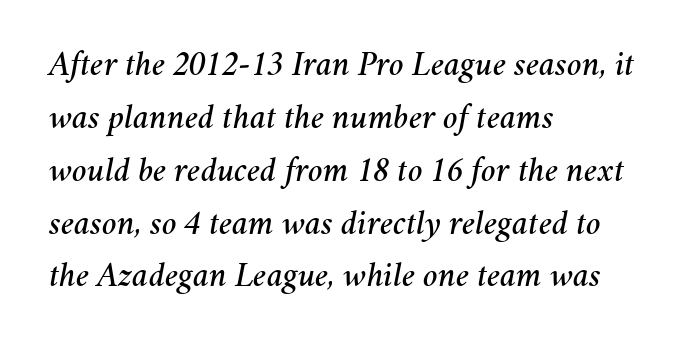
{"italic": "yes", "lean": "right", "slant_degrees": 11, "width": "normal", "stroke_contrast": "medium", "x_height": "medium", "monospaced": "no", "underline": "no", "align": "left", "line_spacing": "normal", "line_spacing_ratio": 1.51, "letter_spacing": "normal", "letter_spacing_em": 0.0, "glyph_px": 35}
